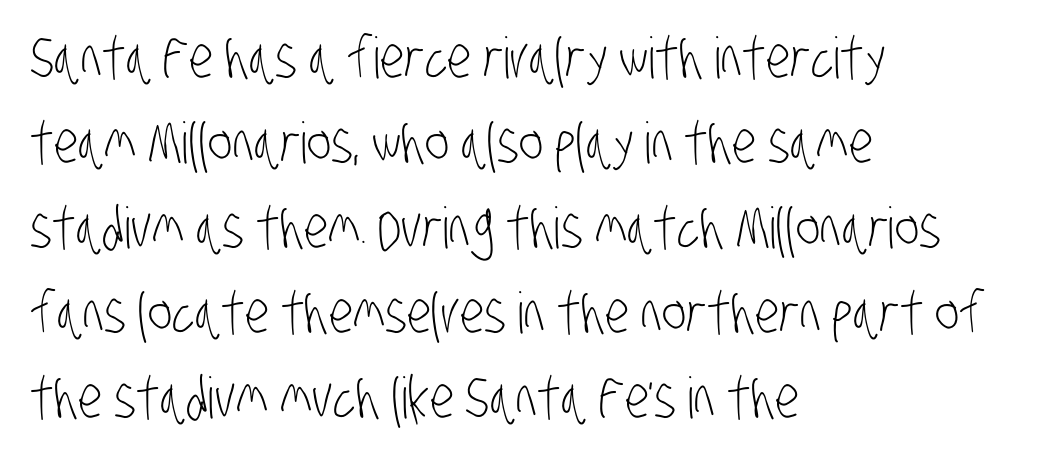
The image shows 57 px light, condensed sans-serif type; set left-aligned, normal line spacing (1.49x), normal letter spacing, not underlined; low stroke contrast and a large x-height.
